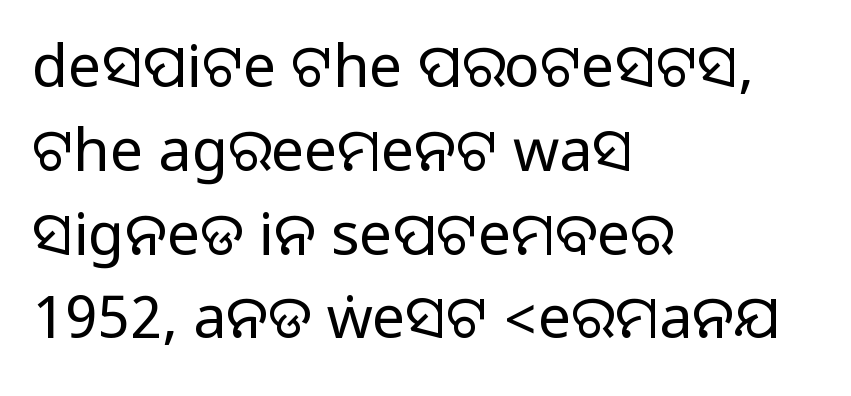
Q: Is the text italic (slanted)? A: No, it is upright.
Q: Is the typeface a serif or a sans-serif typeface? A: Sans-serif.
Q: Is the text underlined? A: No.
Q: How is the paragraph aligned? A: Left-aligned.
Q: Is the spacing between letters normal or unusually wide? A: Normal.
Q: Is the spacing between lines tight, normal or loose? A: Normal.
Q: Width (condensed, normal, or wide)? A: Normal.
Q: Stroke contrast? A: Medium.
Q: Monospaced? A: No.
